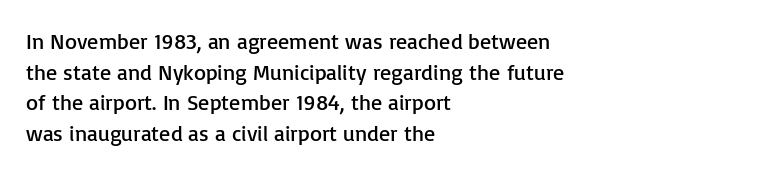
Here the glyphs are tracked normally, forming tight word shapes. This sample keeps an unexceptional amount of space between lines. Every character sits straight up, as roman type does. Each stroke keeps to a modest, everyday thickness or less. This rendering uses left alignment, leaving the right contour irregular. Descenders are the only things crossing below the line.
